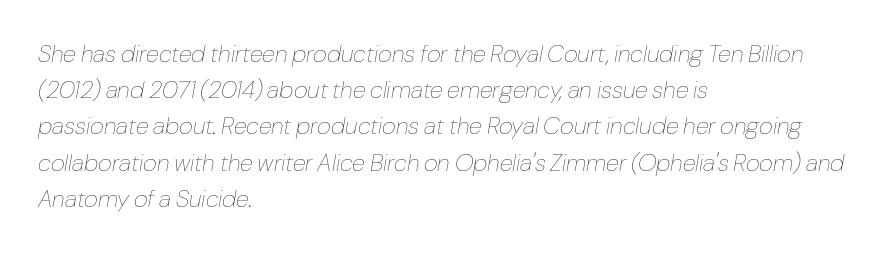
Q: Is the text bold? A: No.
Q: Is the text italic (slanted)? A: Yes, it leans right by about 10 degrees.
Q: Is the text underlined? A: No.
Q: How is the paragraph aligned? A: Left-aligned.
Q: Is the spacing between letters normal or unusually wide? A: Normal.
Q: Is the spacing between lines tight, normal or loose? A: Normal.
